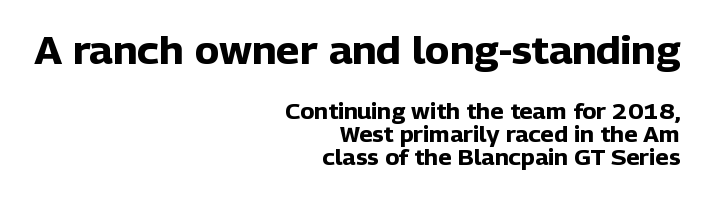
Q: Is the text bold? A: Yes.
Q: Is the text italic (slanted)? A: No, it is upright.
Q: Is the typeface a serif or a sans-serif typeface? A: Sans-serif.
Q: Is the text underlined? A: No.
Q: How is the paragraph aligned? A: Right-aligned.
Q: Is the spacing between letters normal or unusually wide? A: Normal.
Q: Is the spacing between lines tight, normal or loose? A: Tight.
Q: Which block of text is set in a larger size, the first (top) or the second (bottom)? A: The first (top) one.
Q: Width (condensed, normal, or wide)? A: Normal.
Q: Stroke contrast? A: Low.
Q: x-height? A: Medium.
Q: Monospaced? A: No.
